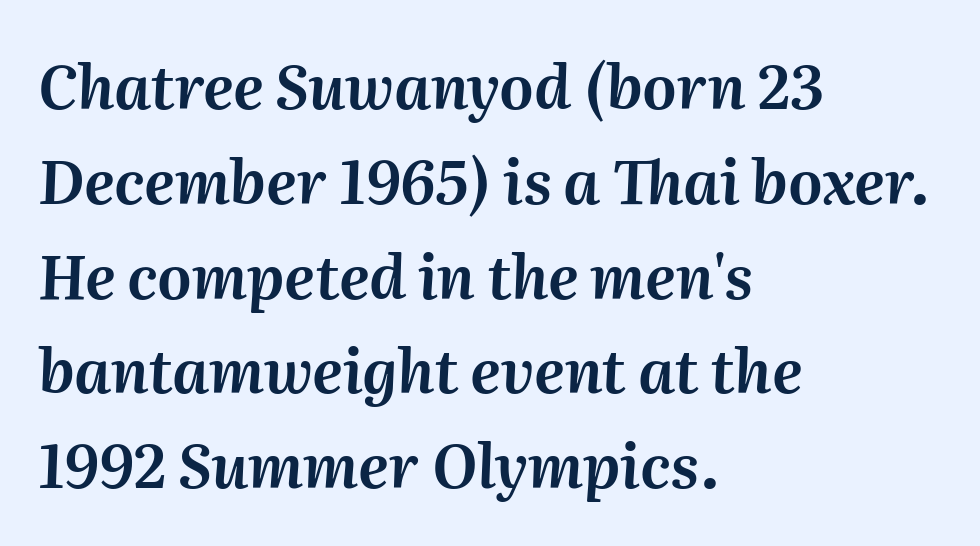
{"italic": "yes", "lean": "right", "slant_degrees": 2, "width": "normal", "stroke_contrast": "medium", "x_height": "medium", "monospaced": "no", "underline": "no", "align": "left", "line_spacing": "normal", "line_spacing_ratio": 1.58, "letter_spacing": "normal", "letter_spacing_em": 0.0, "glyph_px": 60}
